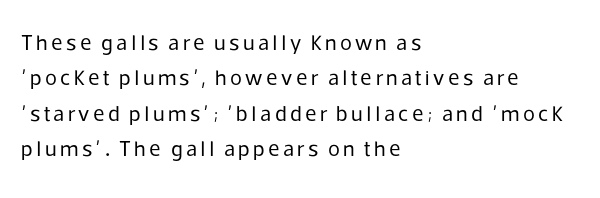
{"italic": "no", "bold": "no", "underline": "no", "align": "left", "line_spacing": "normal", "line_spacing_ratio": 1.61, "glyph_px": 22}
